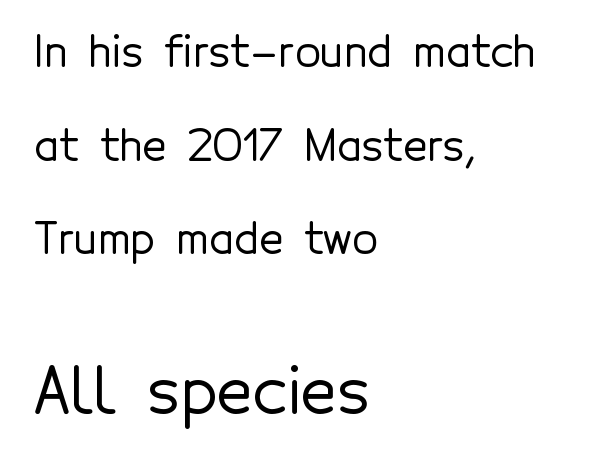
{"serif": "no", "italic": "no", "width": "normal", "x_height": "medium", "monospaced": "no", "underline": "no", "align": "left", "line_spacing": "loose", "line_spacing_ratio": 2.23, "letter_spacing": "normal", "letter_spacing_em": 0.0, "larger_block": "second", "size_ratio": 1.5, "glyph_px": 63}
